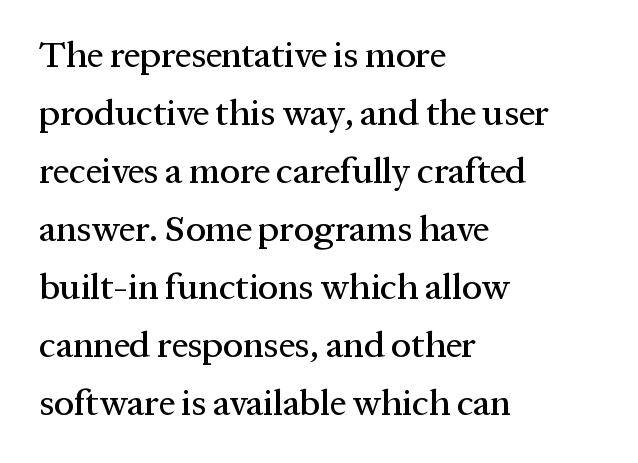
The image shows 36 px serif type, upright; set left-aligned, normal line spacing (1.61x), normal letter spacing, not underlined; medium stroke contrast and a medium x-height.
